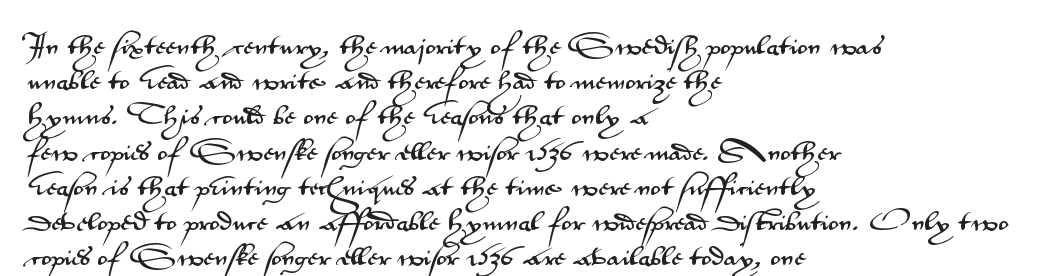
Q: Is the text italic (slanted)? A: Yes.
Q: Is the text underlined? A: No.
Q: How is the paragraph aligned? A: Left-aligned.
Q: Is the spacing between letters normal or unusually wide? A: Normal.
Q: Is the spacing between lines tight, normal or loose? A: Normal.
